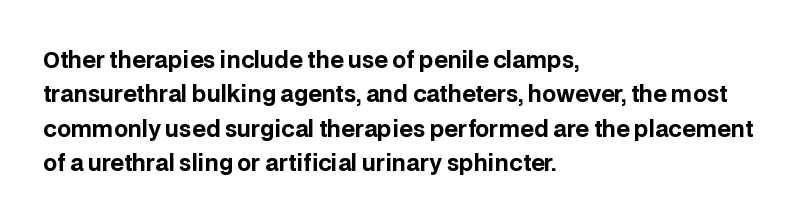
Upright lettering throughout. Just letters on the line, the space beneath them empty. The vertical gap from one line to the next is medium. Strong, thick strokes mark this as bold type. Short and long lines alike share a common starting point at left.
